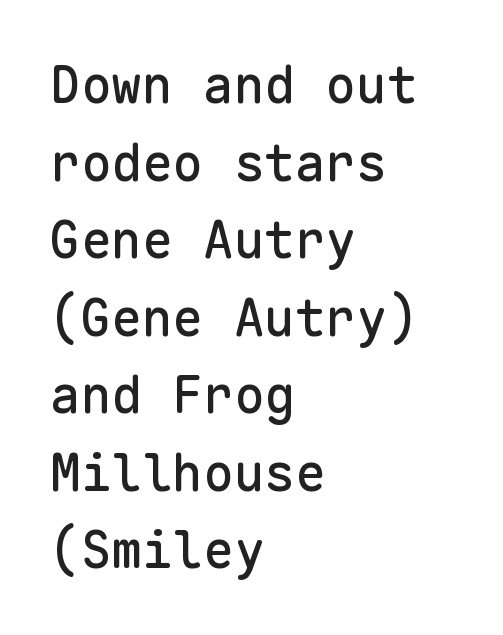
Q: Is the text italic (slanted)? A: No, it is upright.
Q: Is the typeface a serif or a sans-serif typeface? A: Sans-serif.
Q: Is the text underlined? A: No.
Q: How is the paragraph aligned? A: Left-aligned.
Q: Is the spacing between letters normal or unusually wide? A: Normal.
Q: Is the spacing between lines tight, normal or loose? A: Normal.
Q: Width (condensed, normal, or wide)? A: Normal.
Q: Stroke contrast? A: Low.
Q: x-height? A: Medium.
Q: Monospaced? A: Yes.
